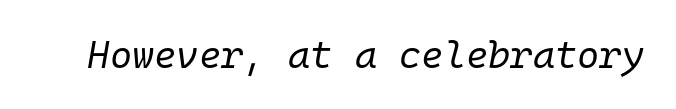
Is the letter spacing exaggerated? No — it looks like the ordinary default. The font's italic variant was chosen for this text. Underline: absent. The letterforms sit at book weight or below.
